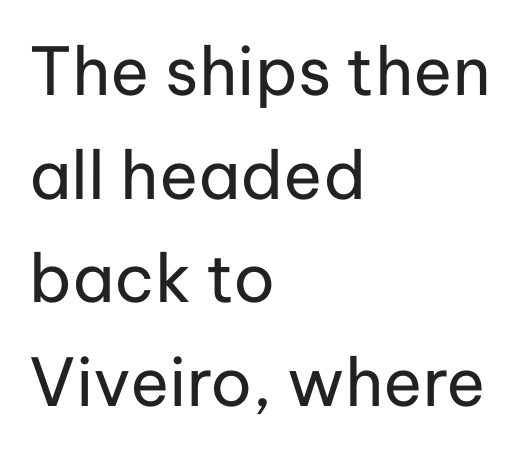
The image shows 66 px regular-weight sans-serif type, upright; set left-aligned, normal line spacing (1.57x), normal letter spacing, not underlined; low stroke contrast and a medium x-height.
